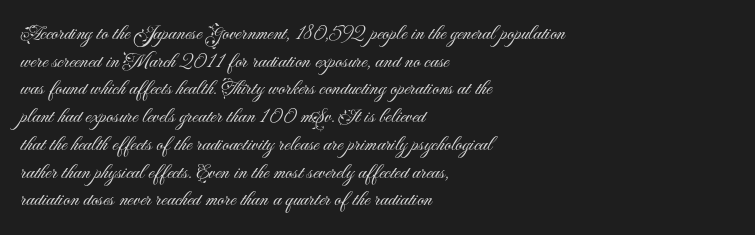
Q: Is the text bold? A: No.
Q: Is the text italic (slanted)? A: Yes.
Q: Is the text underlined? A: No.
Q: How is the paragraph aligned? A: Left-aligned.
Q: Is the spacing between letters normal or unusually wide? A: Normal.
Q: Is the spacing between lines tight, normal or loose? A: Normal.
